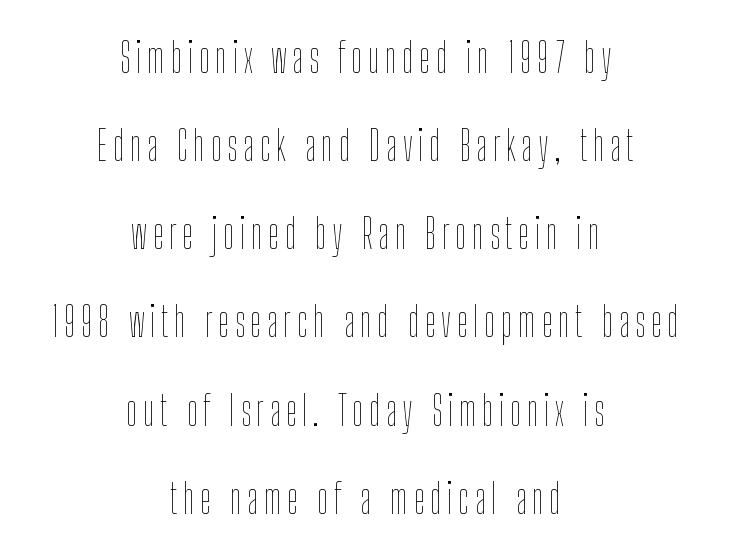
The rendering uses natural spacing where letterforms have individual widths. Lines of text with bare space underneath. The typesetter chose a symmetrical, centered arrangement here. The axis of the letterforms is exactly vertical. The line-height multiplier appears high, well above default. The face looks like a standard text weight, possibly lighter.
